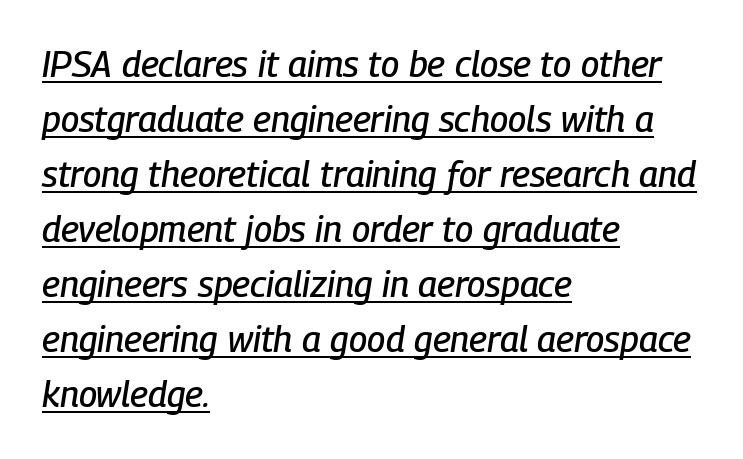
Q: Is the text italic (slanted)? A: Yes, it leans right by about 9 degrees.
Q: Is the text underlined? A: Yes.
Q: How is the paragraph aligned? A: Left-aligned.
Q: Is the spacing between letters normal or unusually wide? A: Normal.
Q: Is the spacing between lines tight, normal or loose? A: Normal.
Q: Width (condensed, normal, or wide)? A: Condensed.
Q: Stroke contrast? A: Low.
Q: x-height? A: Medium.
Q: Monospaced? A: No.
